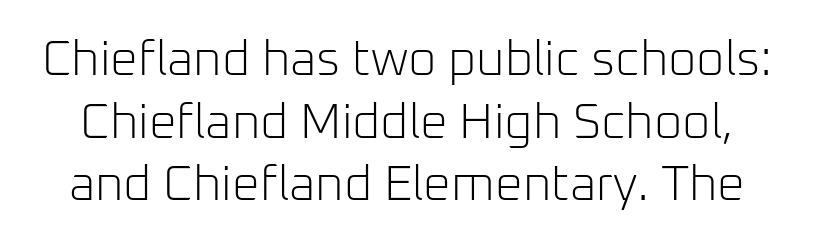
{"serif": "no", "italic": "no", "bold": "no", "weight": "light", "width": "normal", "stroke_contrast": "low", "x_height": "medium", "monospaced": "no", "underline": "no", "line_spacing": "normal", "line_spacing_ratio": 1.28, "letter_spacing": "normal", "letter_spacing_em": 0.0, "glyph_px": 49}
